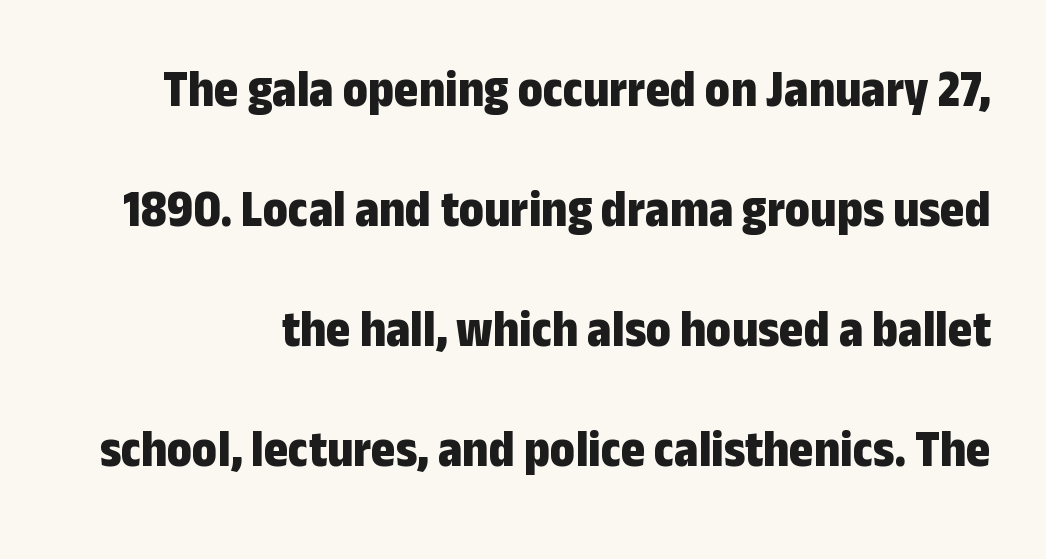
{"serif": "no", "italic": "no", "bold": "yes", "weight": "bold", "width": "condensed", "stroke_contrast": "low", "x_height": "medium", "monospaced": "no", "underline": "no", "line_spacing": "loose", "line_spacing_ratio": 2.31, "letter_spacing": "normal", "letter_spacing_em": 0.0, "glyph_px": 52}
